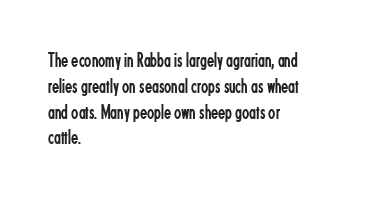
Visually the block forms a straight wall on the left and a jagged coastline on the right. This sample uses plain, unmodified letter spacing. The face looks like a standard text weight, possibly lighter. Check under the words: just untouched page. Does the lettering tilt? It doesn't — this is upright.
